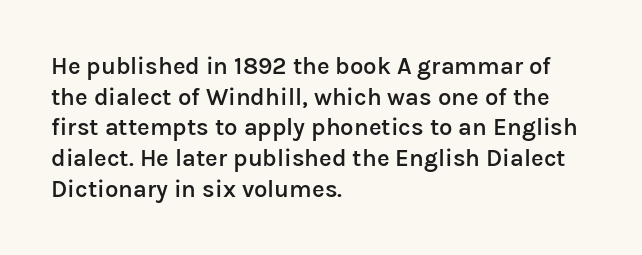
Q: Is the text bold? A: Semi-bold.
Q: Is the text italic (slanted)? A: No, it is upright.
Q: Is the text underlined? A: No.
Q: How is the paragraph aligned? A: Left-aligned.
Q: Is the spacing between letters normal or unusually wide? A: Normal.
Q: Is the spacing between lines tight, normal or loose? A: Normal.
